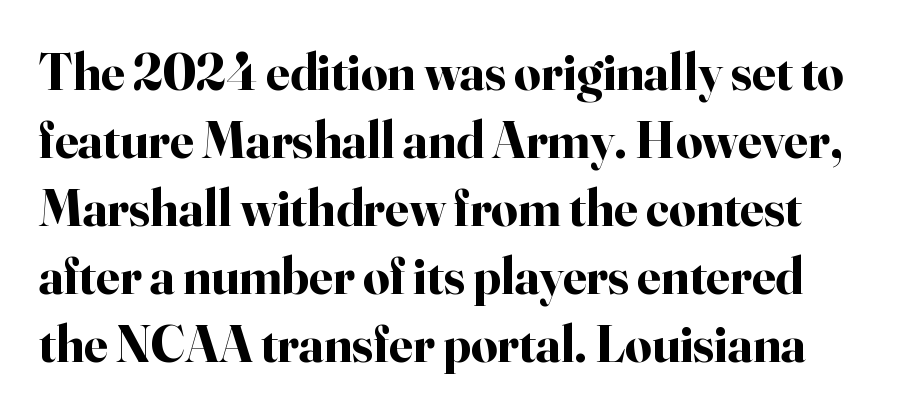
{"serif": "yes", "italic": "no", "bold": "yes", "weight": "bold", "width": "normal", "stroke_contrast": "high", "x_height": "small", "monospaced": "no", "underline": "no", "line_spacing": "normal", "line_spacing_ratio": 1.31, "letter_spacing": "normal", "letter_spacing_em": 0.0, "glyph_px": 52}
